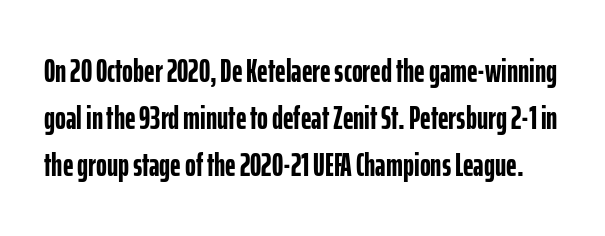
Q: Is the text bold? A: Yes.
Q: Is the text italic (slanted)? A: No, it is upright.
Q: Is the typeface a serif or a sans-serif typeface? A: Sans-serif.
Q: Is the text underlined? A: No.
Q: Is the spacing between letters normal or unusually wide? A: Normal.
Q: Is the spacing between lines tight, normal or loose? A: Normal.
Q: Width (condensed, normal, or wide)? A: Condensed.
Q: Stroke contrast? A: Low.
Q: x-height? A: Medium.
Q: Monospaced? A: No.
